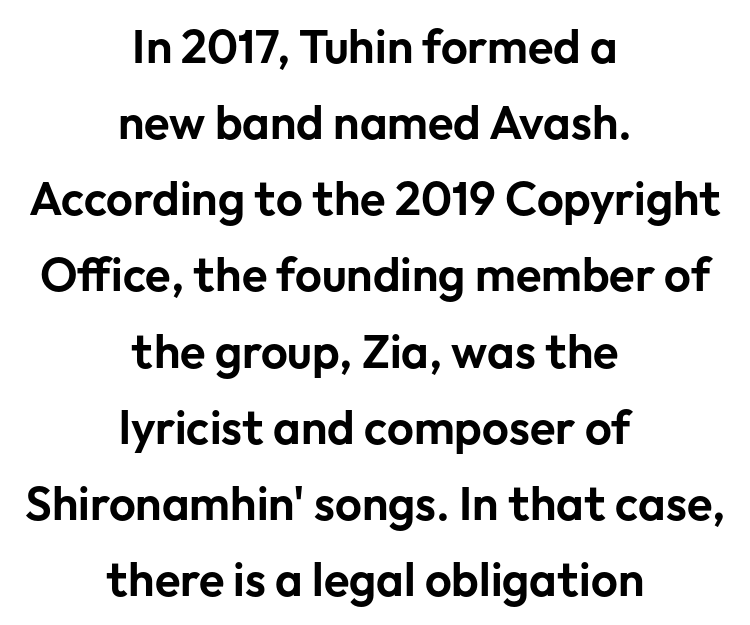
Q: Is the text italic (slanted)? A: No, it is upright.
Q: Is the typeface a serif or a sans-serif typeface? A: Sans-serif.
Q: Is the text underlined? A: No.
Q: How is the paragraph aligned? A: Centered.
Q: Is the spacing between letters normal or unusually wide? A: Normal.
Q: Is the spacing between lines tight, normal or loose? A: Normal.
Q: Width (condensed, normal, or wide)? A: Normal.
Q: Stroke contrast? A: Low.
Q: x-height? A: Medium.
Q: Monospaced? A: No.
